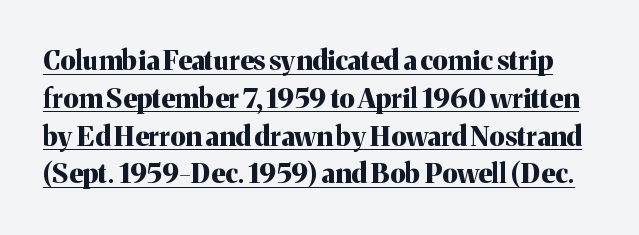
The image shows 27 px bold type, upright; set normal line spacing (1.4x), normal letter spacing, underlined.
